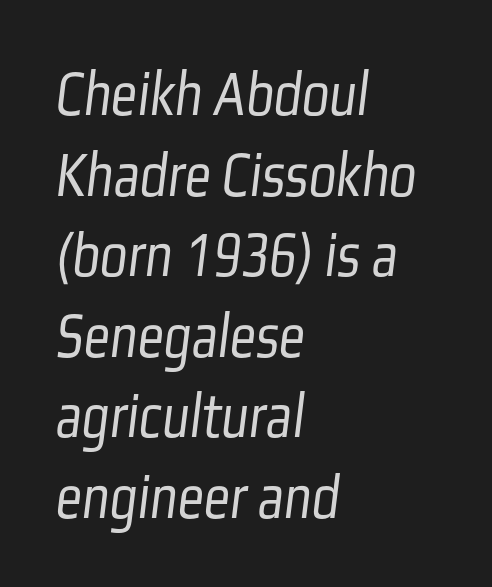
Honestly, there is no underline to notice here at all. Line beginnings align vertically; line endings do not. This sample uses plain, unmodified letter spacing. Stems and bowls with no extra thickness — not bold. Regarding serifs, this sample does without them.
